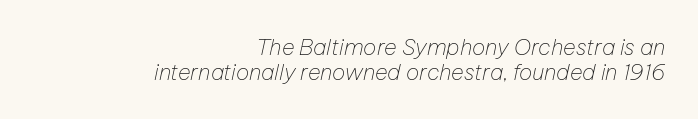
{"italic": "yes", "lean": "right", "slant_degrees": 12, "bold": "no", "underline": "no", "align": "right", "line_spacing": "tight", "line_spacing_ratio": 1.13, "letter_spacing": "normal", "letter_spacing_em": 0.0, "glyph_px": 22}
